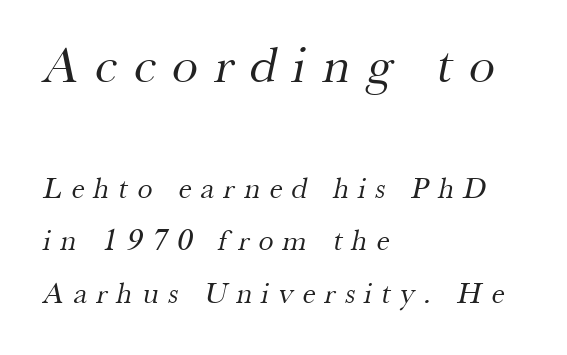
The image shows 52 px regular-weight serif type; set left-aligned, line spacing 1.75x, unusually wide letter spacing (+0.32 em), not underlined; the first (top) block is 1.73x larger; medium stroke contrast and a small x-height.
